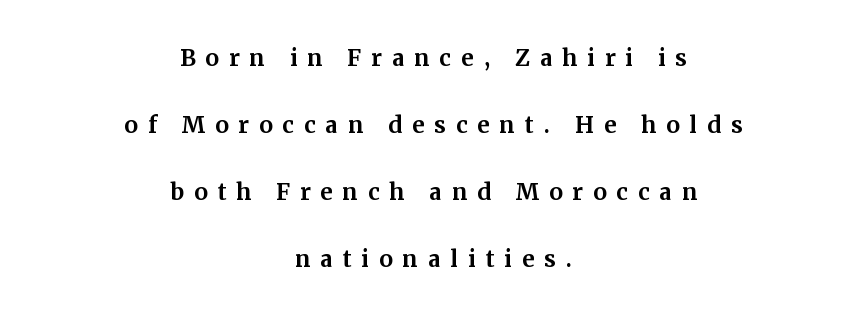
Typographically, this falls in the serif category. The rendering uses a large line-height, opening up the rows. The foot of each line stays bare and open. Looks like regular typesetting: each glyph gets only the width it needs. The compositor balanced each line on the midline.
